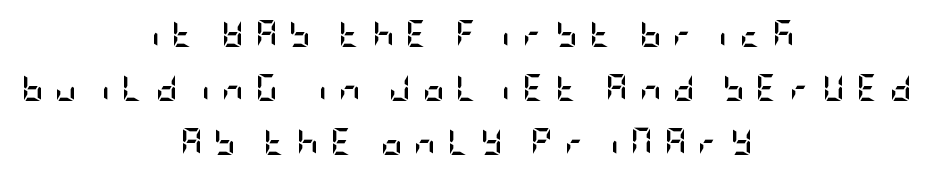
The image shows 27 px bold type, upright; set centered, loose line spacing (2.0x), unusually wide letter spacing (+0.42 em), not underlined.
